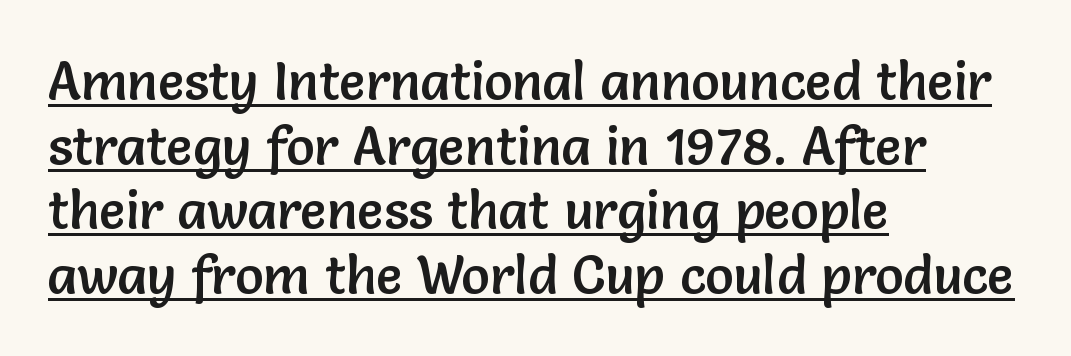
{"serif": "no", "italic": "no", "width": "normal", "stroke_contrast": "low", "x_height": "medium", "monospaced": "no", "underline": "yes", "align": "left", "line_spacing_ratio": 1.22, "letter_spacing": "normal", "letter_spacing_em": 0.0, "glyph_px": 53}
